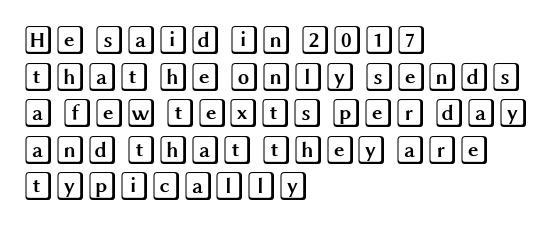
{"italic": "no", "width": "wide", "x_height": "large", "underline": "no", "align": "left", "line_spacing": "normal", "line_spacing_ratio": 1.26, "letter_spacing": "normal", "letter_spacing_em": 0.0, "glyph_px": 29}
